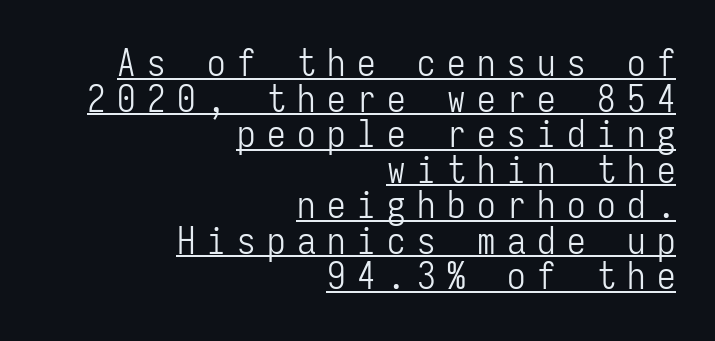
The image shows 37 px light, condensed sans-serif type, upright, monospaced; set right-aligned, tight line spacing (0.96x), unusually wide letter spacing (+0.31 em), underlined; low stroke contrast and a medium x-height.
